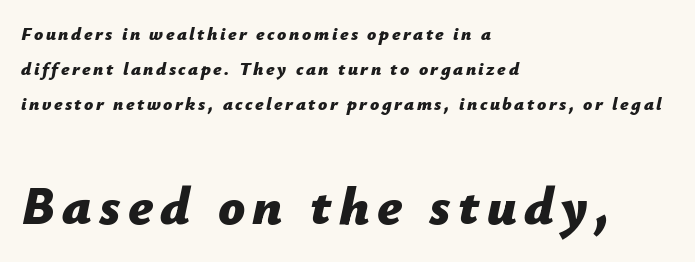
{"italic": "yes", "lean": "right", "slant_degrees": 12, "bold": "yes", "weight": "bold", "width": "normal", "stroke_contrast": "low", "x_height": "medium", "monospaced": "no", "underline": "no", "align": "left", "line_spacing": "loose", "line_spacing_ratio": 1.94, "larger_block": "second", "size_ratio": 2.94, "glyph_px": 53}
